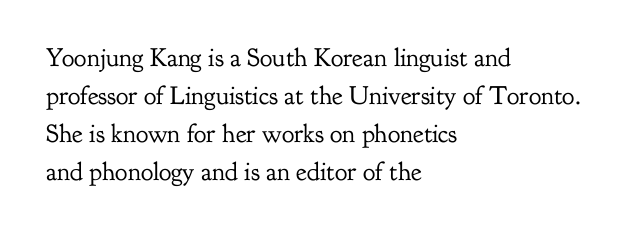
{"italic": "no", "bold": "no", "underline": "no", "align": "left", "line_spacing": "normal", "line_spacing_ratio": 1.46, "letter_spacing": "normal", "letter_spacing_em": 0.0, "glyph_px": 26}
